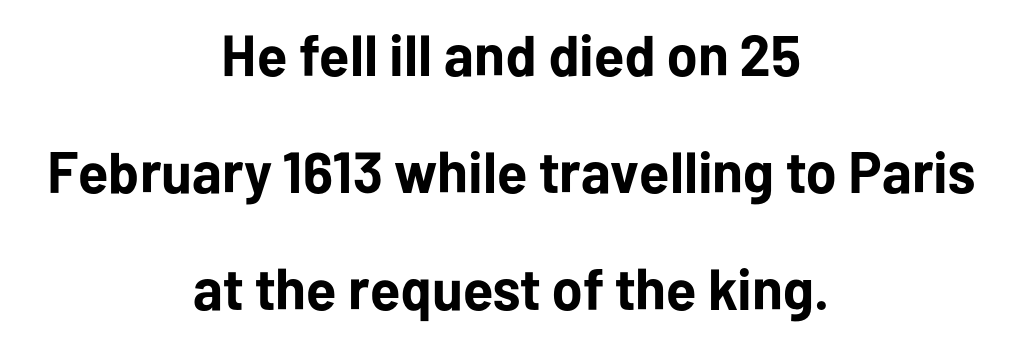
Q: Is the text bold? A: Yes.
Q: Is the text italic (slanted)? A: No, it is upright.
Q: Is the typeface a serif or a sans-serif typeface? A: Sans-serif.
Q: Is the text underlined? A: No.
Q: How is the paragraph aligned? A: Centered.
Q: Is the spacing between letters normal or unusually wide? A: Normal.
Q: Is the spacing between lines tight, normal or loose? A: Loose.
Q: Width (condensed, normal, or wide)? A: Normal.
Q: Stroke contrast? A: Low.
Q: x-height? A: Medium.
Q: Monospaced? A: No.
